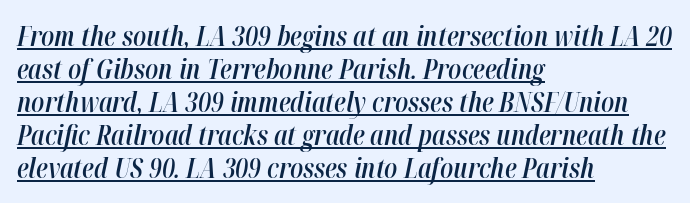
Q: Is the text bold? A: Semi-bold.
Q: Is the text italic (slanted)? A: Yes, it leans right by about 12 degrees.
Q: Is the text underlined? A: Yes.
Q: How is the paragraph aligned? A: Left-aligned.
Q: Is the spacing between letters normal or unusually wide? A: Normal.
